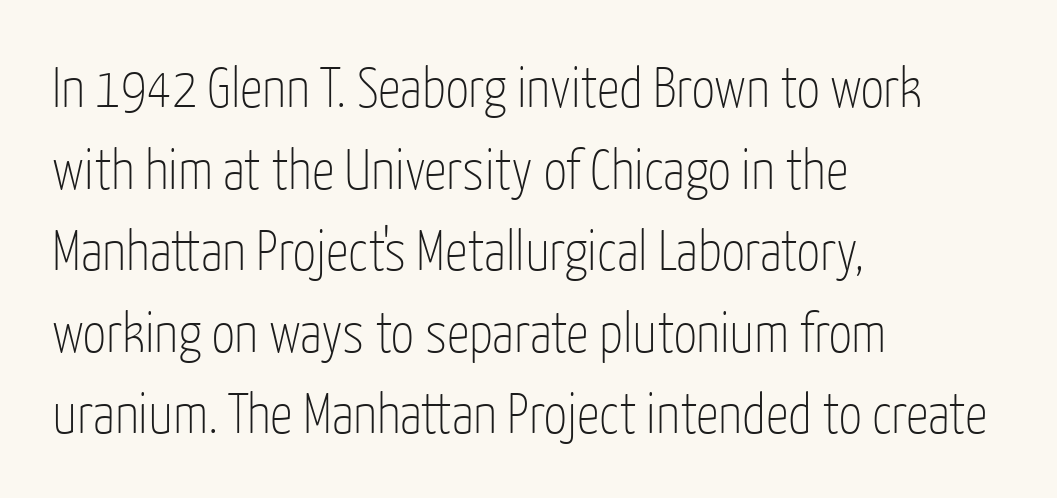
{"serif": "no", "italic": "no", "bold": "no", "weight": "thin", "width": "condensed", "stroke_contrast": "low", "x_height": "medium", "monospaced": "no", "underline": "no", "align": "left", "line_spacing": "normal", "line_spacing_ratio": 1.43, "letter_spacing": "normal", "letter_spacing_em": 0.0, "glyph_px": 57}
